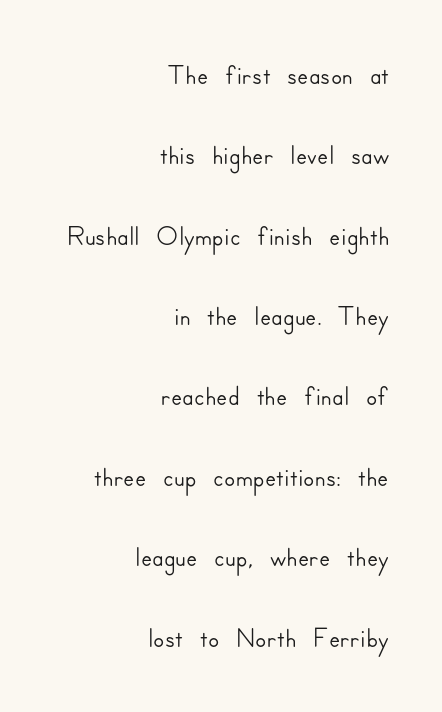
Q: Is the text italic (slanted)? A: No, it is upright.
Q: Is the typeface a serif or a sans-serif typeface? A: Sans-serif.
Q: Is the text underlined? A: No.
Q: How is the paragraph aligned? A: Right-aligned.
Q: Is the spacing between letters normal or unusually wide? A: Normal.
Q: Is the spacing between lines tight, normal or loose? A: Loose.
Q: Width (condensed, normal, or wide)? A: Normal.
Q: Stroke contrast? A: Low.
Q: x-height? A: Small.
Q: Monospaced? A: No.
